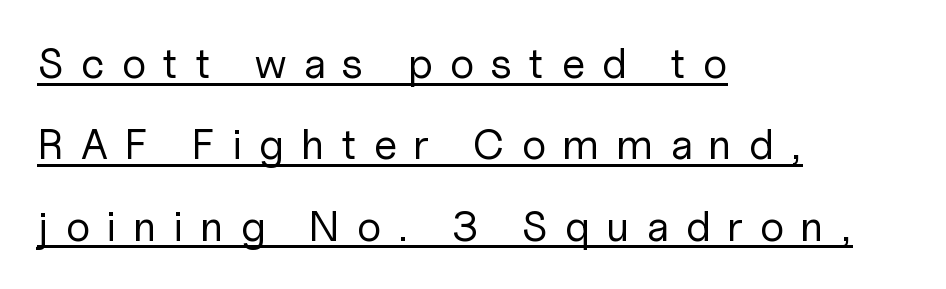
The image shows 43 px regular-weight sans-serif type, upright; set left-aligned, line spacing 1.89x, unusually wide letter spacing (+0.37 em), underlined; low stroke contrast and a medium x-height.
